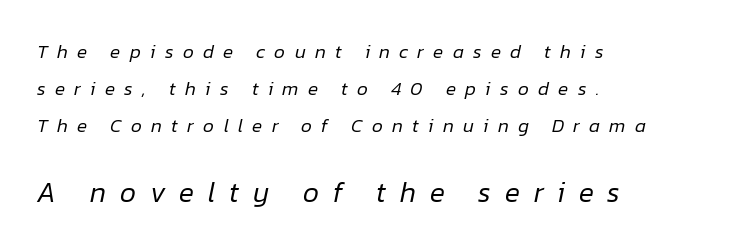
The image shows 28 px regular-weight type, italic (leaning right); set left-aligned, loose line spacing (1.96x), unusually wide letter spacing (+0.49 em), not underlined; the second (bottom) block is 1.47x larger; low stroke contrast and a medium x-height.
